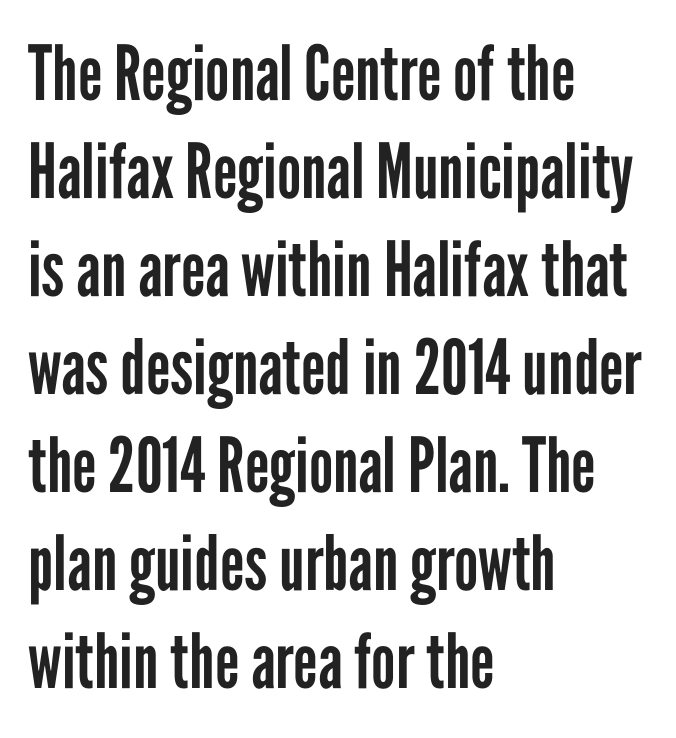
Tall strokes in this sample are plumb rather than angled. Notice how descenders clear the ascenders below comfortably — that's standard leading. Observe the ordinary spacing: letters are neighbours, not strangers. Each row of text sits above clean, open space. The typeface has the unassuming heft of standard copy or less.
